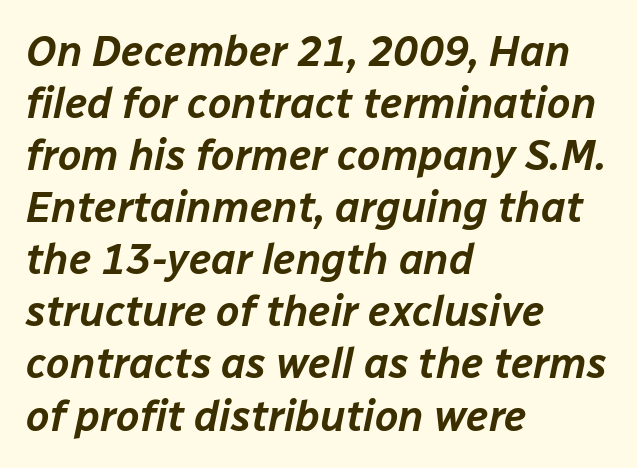
The image shows 42 px text type, italic (leaning right); set left-aligned, line spacing 1.24x, normal letter spacing, not underlined; low stroke contrast and a medium x-height.
